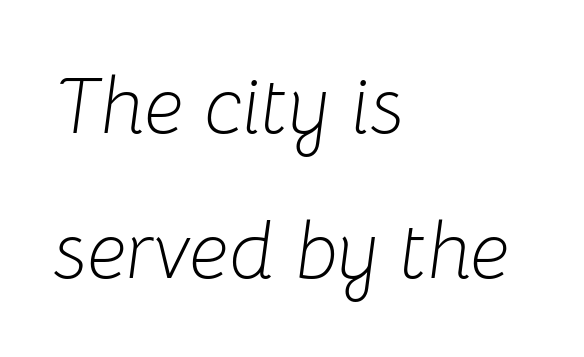
Q: Is the text bold? A: No.
Q: Is the text italic (slanted)? A: Yes, it leans right by about 8 degrees.
Q: Is the text underlined? A: No.
Q: How is the paragraph aligned? A: Left-aligned.
Q: Is the spacing between letters normal or unusually wide? A: Normal.
Q: Width (condensed, normal, or wide)? A: Normal.
Q: Stroke contrast? A: Low.
Q: x-height? A: Medium.
Q: Monospaced? A: No.
